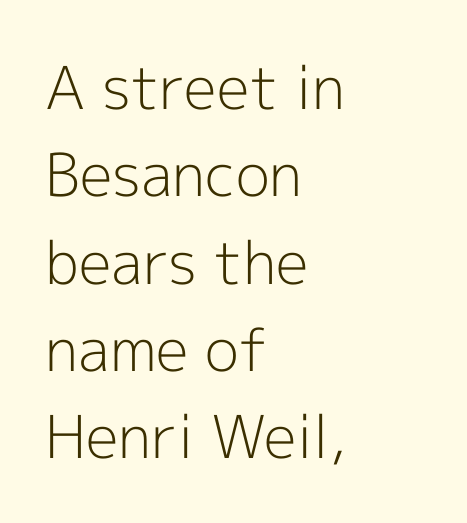
Q: Is the text bold? A: No.
Q: Is the text italic (slanted)? A: No, it is upright.
Q: Is the typeface a serif or a sans-serif typeface? A: Sans-serif.
Q: Is the text underlined? A: No.
Q: How is the paragraph aligned? A: Left-aligned.
Q: Is the spacing between letters normal or unusually wide? A: Normal.
Q: Is the spacing between lines tight, normal or loose? A: Normal.
Q: Width (condensed, normal, or wide)? A: Normal.
Q: x-height? A: Medium.
Q: Monospaced? A: No.
